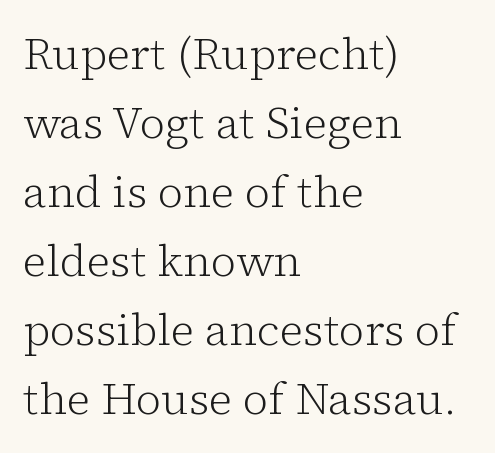
The image shows 44 px light serif type, upright; set left-aligned, normal line spacing (1.57x), normal letter spacing, not underlined; low stroke contrast and a medium x-height.
